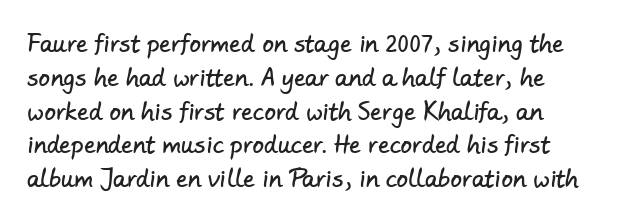
These lines are set flush left with a ragged right edge. The baseline area is clear. If you measured baseline to baseline, you'd find a middling distance. Observe the ordinary spacing: letters are neighbours, not strangers.
